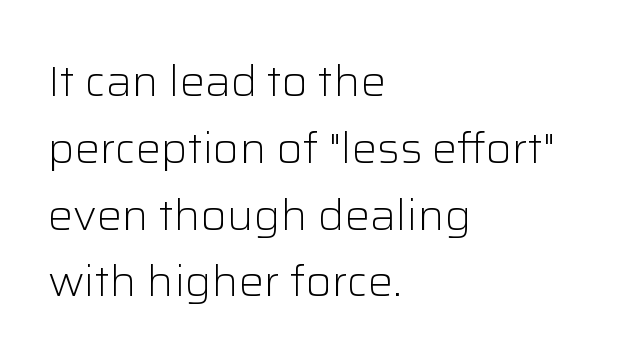
{"serif": "no", "italic": "no", "bold": "no", "weight": "light", "width": "normal", "stroke_contrast": "low", "x_height": "medium", "monospaced": "no", "underline": "no", "align": "left", "line_spacing": "normal", "line_spacing_ratio": 1.59, "letter_spacing": "normal", "letter_spacing_em": 0.0, "glyph_px": 42}
